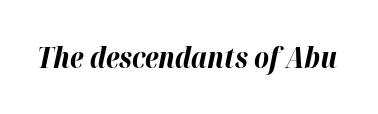
{"italic": "yes", "lean": "right", "slant_degrees": 12, "bold": "yes", "weight": "bold", "width": "normal", "stroke_contrast": "high", "x_height": "medium", "monospaced": "no", "underline": "no", "letter_spacing": "normal", "letter_spacing_em": 0.0, "glyph_px": 29}
